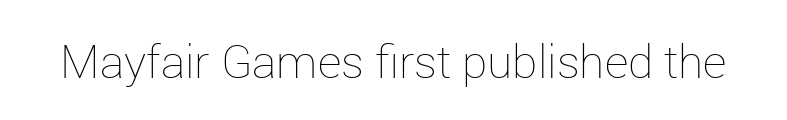
Default kerning and tracking; the words read as compact shapes. Compared with a typical body face, this is equally light or lighter still. Character widths vary here, with narrow letters taking less room than wide ones. Any mark beneath the type? The region is blank.
